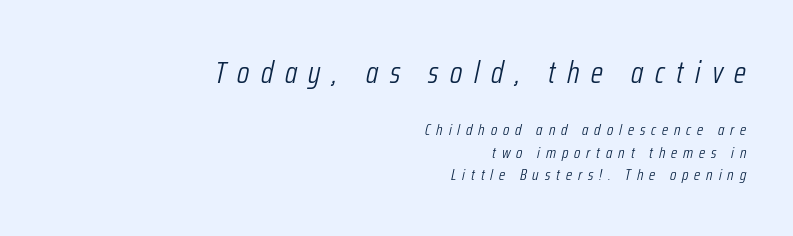
Q: Is the text bold? A: No.
Q: Is the text italic (slanted)? A: Yes, it leans right by about 12 degrees.
Q: Is the text underlined? A: No.
Q: How is the paragraph aligned? A: Right-aligned.
Q: Is the spacing between letters normal or unusually wide? A: Unusually wide.
Q: Is the spacing between lines tight, normal or loose? A: Normal.
Q: Which block of text is set in a larger size, the first (top) or the second (bottom)? A: The first (top) one.
Q: Width (condensed, normal, or wide)? A: Condensed.
Q: Stroke contrast? A: Low.
Q: x-height? A: Medium.
Q: Monospaced? A: No.
